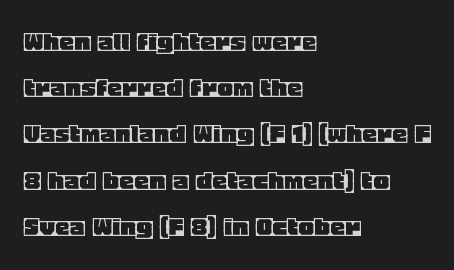
The image shows 30 px text type, upright; set left-aligned, normal line spacing (1.54x), normal letter spacing, not underlined; a large x-height.
